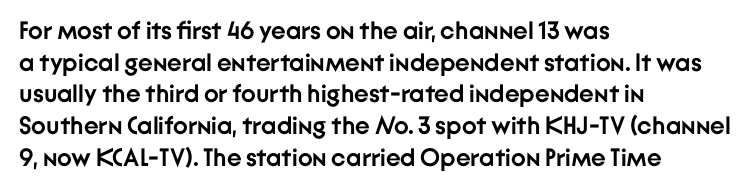
Q: Is the text bold? A: Yes.
Q: Is the text italic (slanted)? A: No, it is upright.
Q: Is the text underlined? A: No.
Q: How is the paragraph aligned? A: Left-aligned.
Q: Is the spacing between letters normal or unusually wide? A: Normal.
Q: Is the spacing between lines tight, normal or loose? A: Normal.
